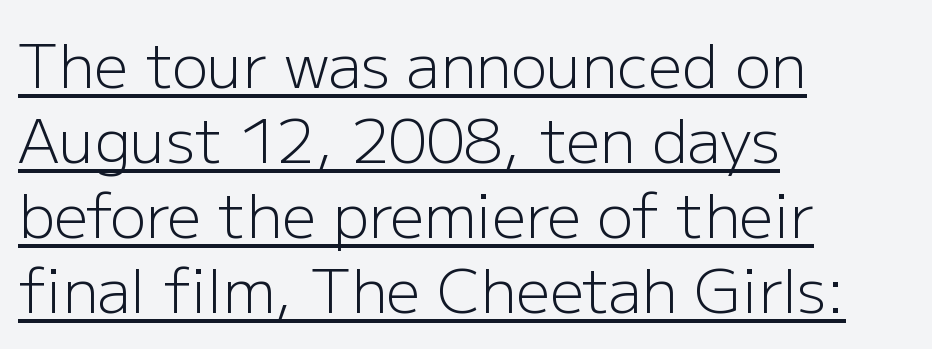
Q: Is the text bold? A: No.
Q: Is the text italic (slanted)? A: No, it is upright.
Q: Is the typeface a serif or a sans-serif typeface? A: Sans-serif.
Q: Is the text underlined? A: Yes.
Q: How is the paragraph aligned? A: Left-aligned.
Q: Is the spacing between letters normal or unusually wide? A: Normal.
Q: Is the spacing between lines tight, normal or loose? A: Normal.
Q: Width (condensed, normal, or wide)? A: Normal.
Q: Stroke contrast? A: Low.
Q: x-height? A: Medium.
Q: Monospaced? A: No.
